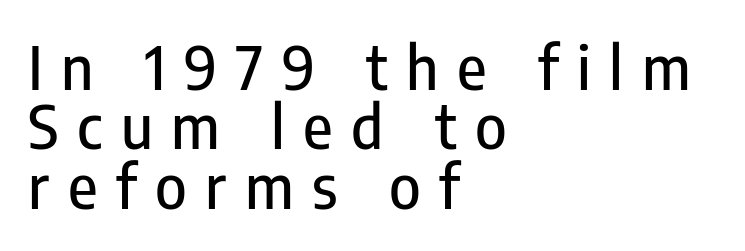
Q: Is the text italic (slanted)? A: No, it is upright.
Q: Is the typeface a serif or a sans-serif typeface? A: Sans-serif.
Q: Is the text underlined? A: No.
Q: How is the paragraph aligned? A: Left-aligned.
Q: Is the spacing between letters normal or unusually wide? A: Unusually wide.
Q: Is the spacing between lines tight, normal or loose? A: Tight.
Q: Width (condensed, normal, or wide)? A: Condensed.
Q: Stroke contrast? A: Low.
Q: x-height? A: Medium.
Q: Monospaced? A: No.
